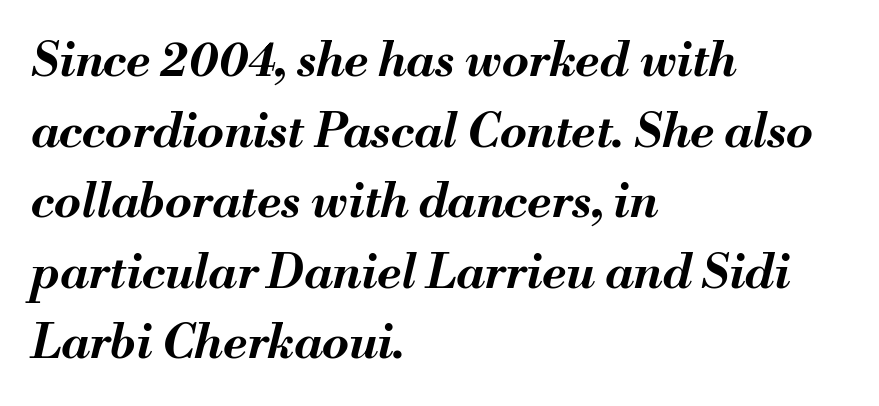
The image shows 48 px bold type, italic (leaning right); set left-aligned, normal line spacing (1.47x), normal letter spacing, not underlined; medium stroke contrast and a small x-height.
